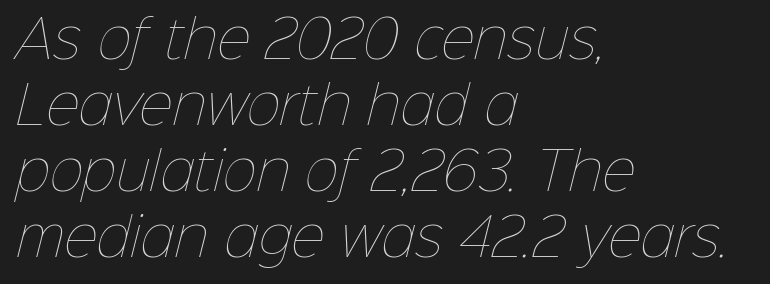
{"bold": "no", "weight": "thin", "width": "normal", "stroke_contrast": "low", "x_height": "medium", "monospaced": "no", "underline": "no", "align": "left", "line_spacing": "normal", "line_spacing_ratio": 1.27, "letter_spacing": "normal", "letter_spacing_em": 0.0, "glyph_px": 52}
